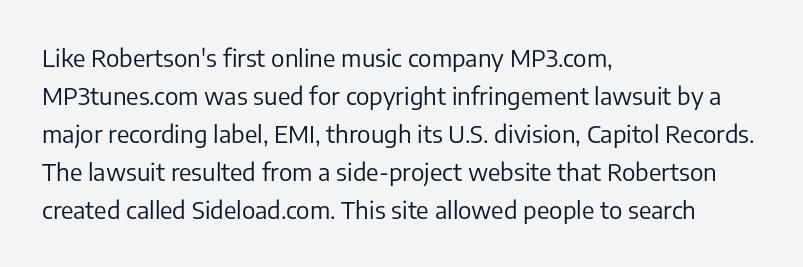
Caption: standard tracking, unaltered. How would I describe the line gaps? Plain and ordinary. Notice how the stems are strictly vertical — no italics here. The typeface has the unassuming heft of standard copy or less. The lines are quadded left.
